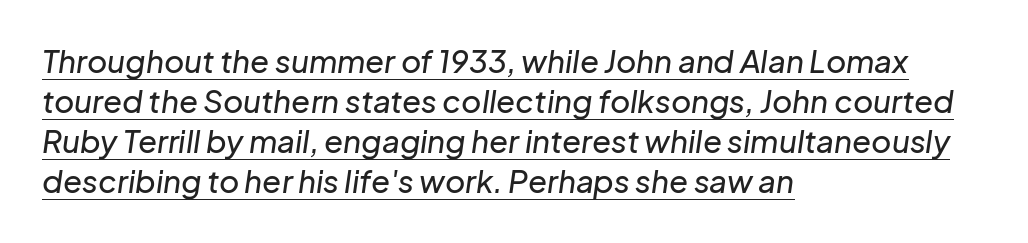
Descenders here cross a horizontal rule under the line. Line starts are locked; line ends wander. Letter spacing: default. Vertical spacing — default. Spacing verdict: proportional, widths tailored to each character.
